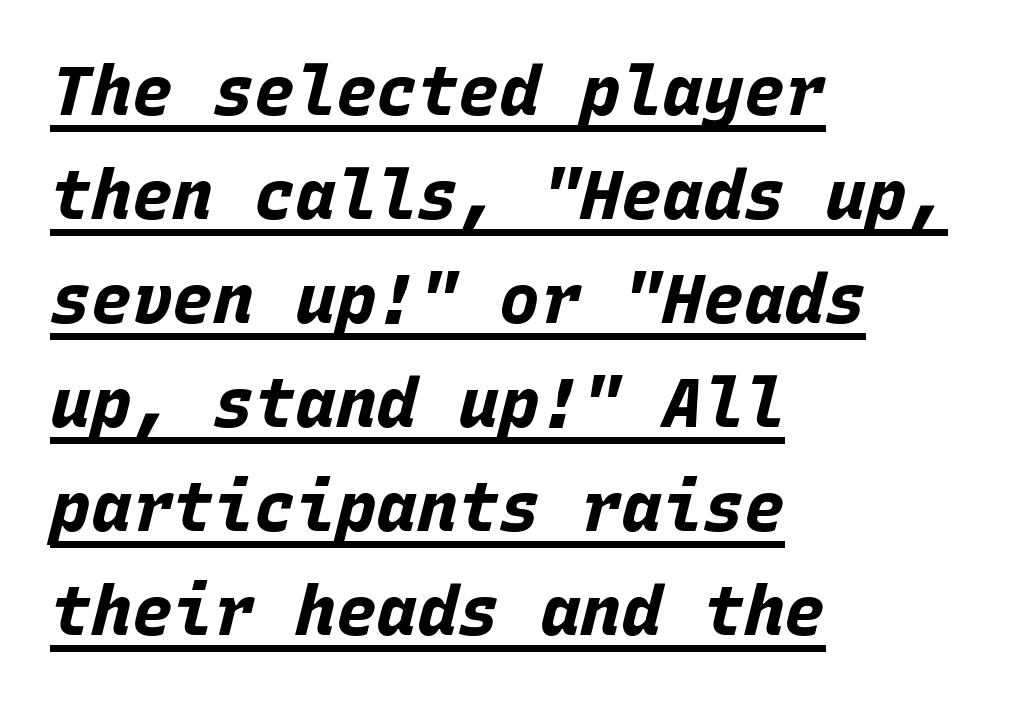
Typesetter's note: full bold, strokes at maximum text heaviness. Every character sits at an angle, as italics do. Does the leading feel generous? No, just average. Has an underline been added? It has. Where is the straight margin? On the left. Spacing verdict: monospaced, one width for all characters.
